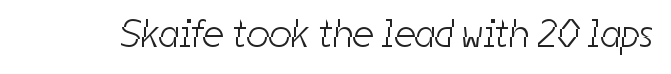
The image shows 40 px light, condensed sans-serif type; set normal letter spacing, not underlined; low stroke contrast and a medium x-height.
